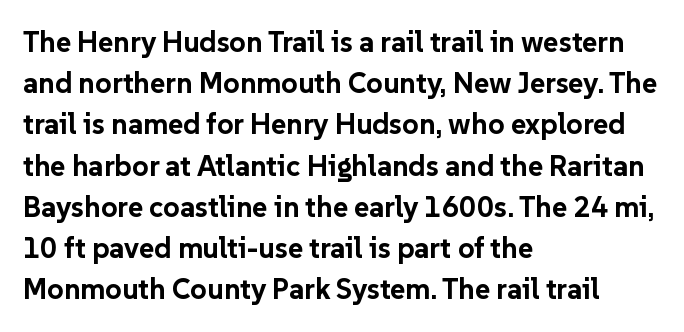
Reading down the block, your eye returns to a fixed left position each line. Evenly set lines give the paragraph a standard silhouette. The typography opts for an upright posture over an oblique one. Nothing unusual about the tracking: characters are spaced as the font intends. Rule under the text: the space is simply empty.
